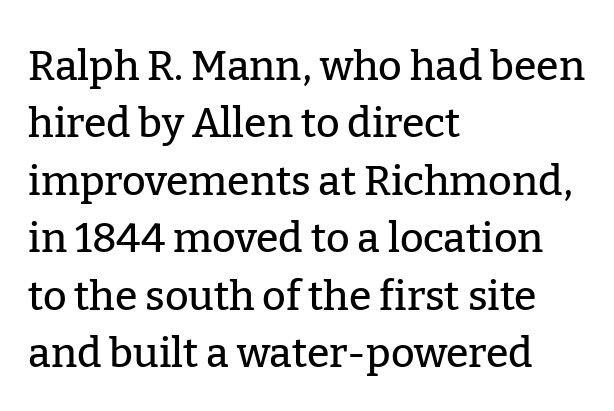
The image shows 41 px serif type, upright; set left-aligned, normal line spacing (1.4x), normal letter spacing, not underlined; low stroke contrast and a medium x-height.
